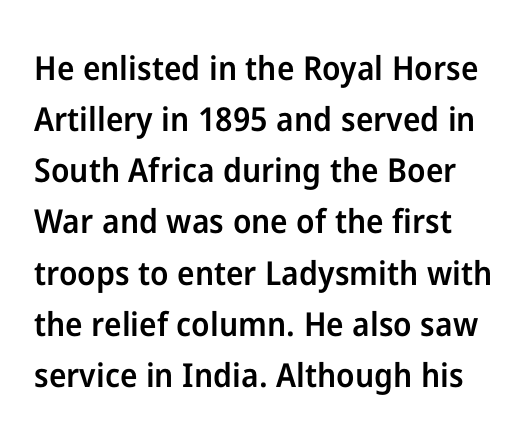
Anything drawn beneath the words? Only blank space. Vertical spacing — default. Stroke thickness is moderately raised; the sample reads as semibold. The tracking reads as untouched default to a designer's eye.
